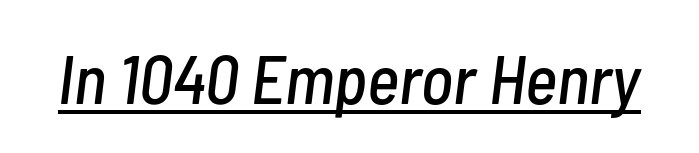
{"italic": "yes", "lean": "right", "slant_degrees": 7, "width": "condensed", "stroke_contrast": "low", "x_height": "medium", "monospaced": "no", "underline": "yes", "letter_spacing": "normal", "letter_spacing_em": 0.0, "glyph_px": 69}
